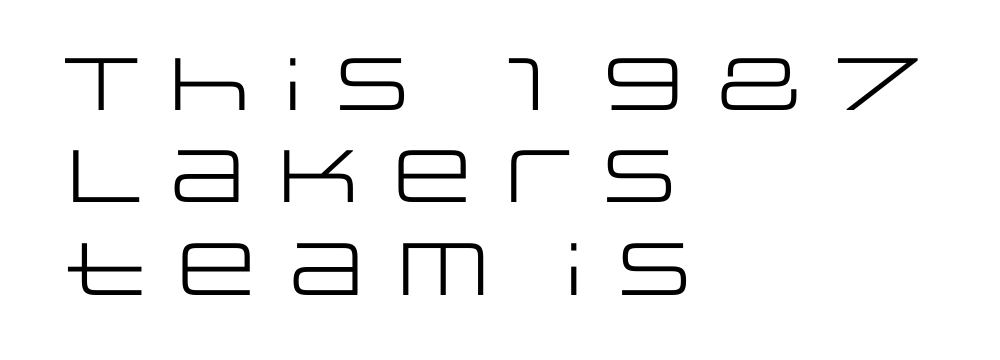
{"serif": "no", "italic": "no", "bold": "no", "weight": "regular", "width": "wide", "stroke_contrast": "low", "x_height": "large", "monospaced": "no", "underline": "no", "align": "left", "line_spacing": "normal", "line_spacing_ratio": 1.25, "letter_spacing": "normal", "letter_spacing_em": 0.0, "glyph_px": 74}
